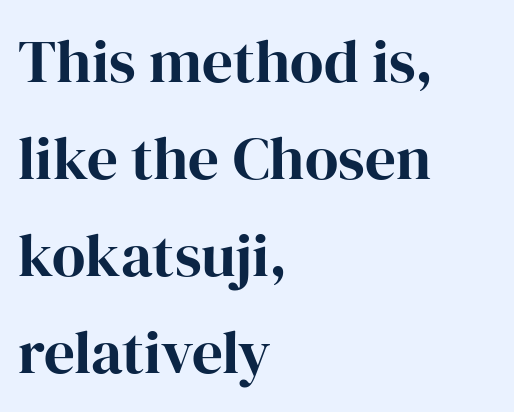
The image shows 61 px bold serif type, upright; set left-aligned, normal line spacing (1.59x), normal letter spacing, not underlined; high stroke contrast and a medium x-height.
